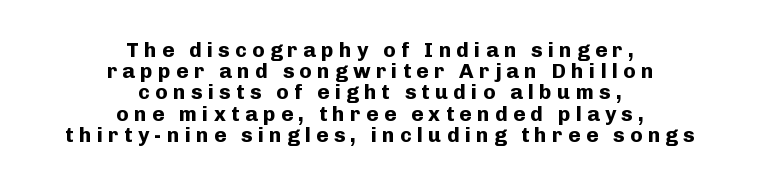
The image shows 21 px bold type, upright; set centered, tight line spacing (1.01x), unusually wide letter spacing (+0.25 em), not underlined.
